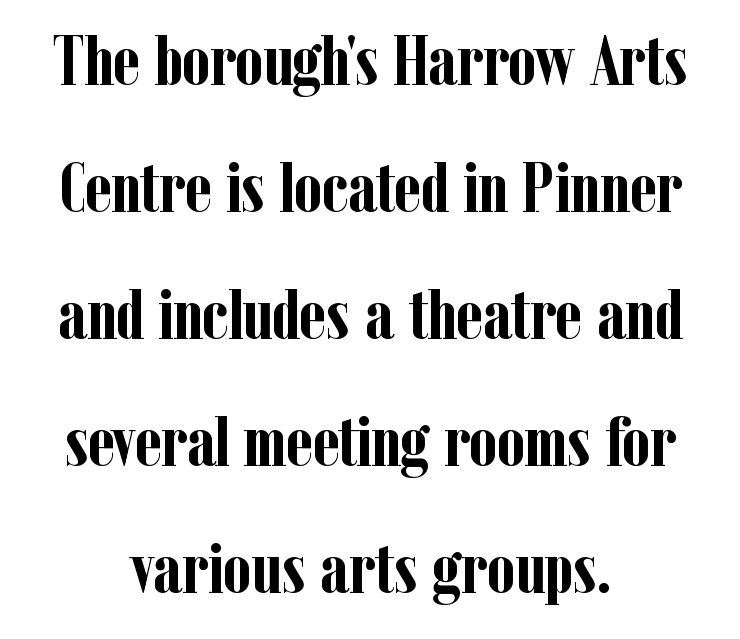
This sample has the flowing, uneven cadence of proportional lettering. The typesetter chose a symmetrical, centered arrangement here. It's the straight-up-and-down kind of type. The specimen omits any rule beneath the text block's lines. Stroke thickness is high; the sample reads as a true bold. The passage shown has conventional tracking throughout.
